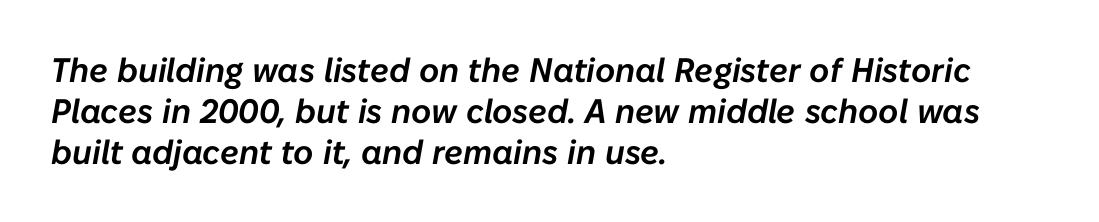
The horizontal fit of the characters is conventional and even. Beneath every word, the page is bare. The rendering uses natural spacing where letterforms have individual widths. A typesetter would mark this as italic. A classic flush-left, rag-right setting is used for this passage.
